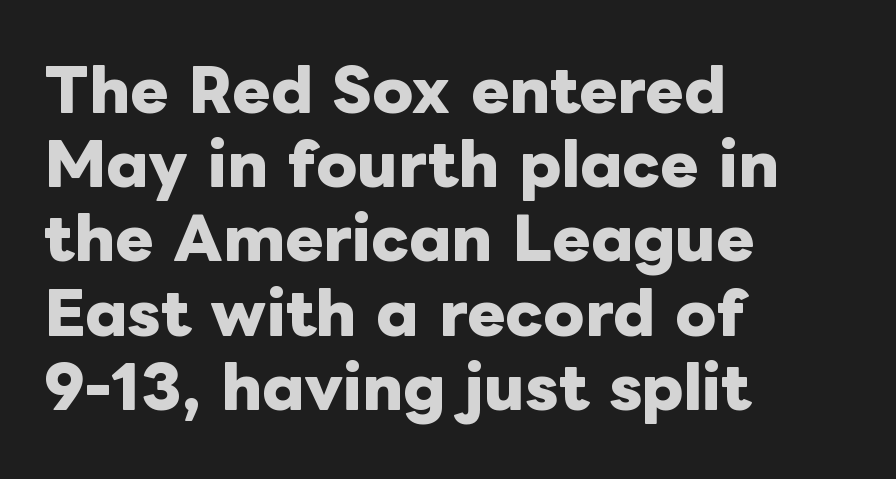
The rendering uses natural spacing where letterforms have individual widths. The lettering holds an erect, upright posture throughout. The sample has been set heavy, in full bold. Notice how descenders clear the ascenders below comfortably — that's standard leading.
